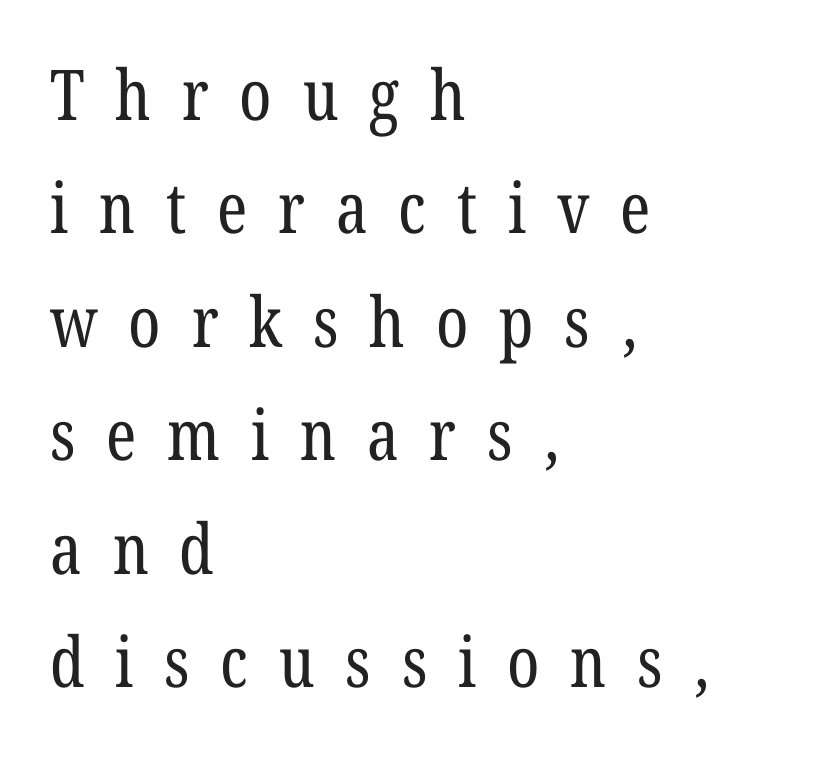
Leftover space on each line is placed entirely after the last word. Here the designer chose a conventional face with non-uniform glyph widths. Heaviness? Minimal to ordinary, like unemphasized prose. This block has exactly the height ordinary leading produces. Substantial extra tracking has been applied to these lines.
